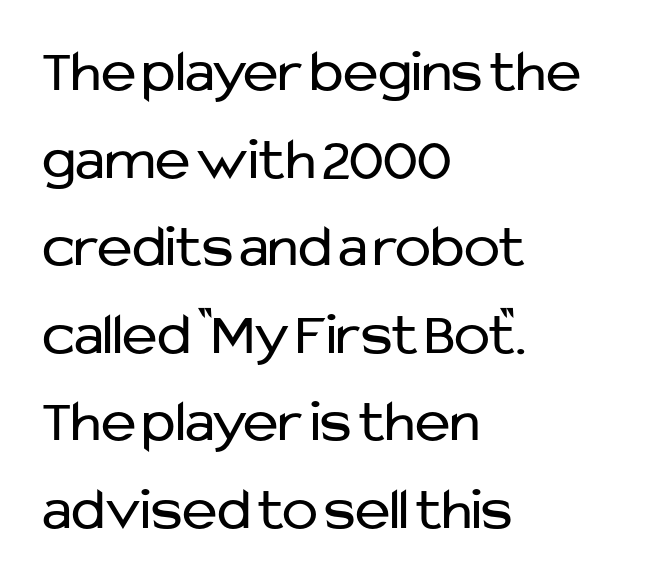
Q: Is the text bold? A: No.
Q: Is the text italic (slanted)? A: No, it is upright.
Q: Is the typeface a serif or a sans-serif typeface? A: Sans-serif.
Q: Is the text underlined? A: No.
Q: How is the paragraph aligned? A: Left-aligned.
Q: Is the spacing between letters normal or unusually wide? A: Normal.
Q: Is the spacing between lines tight, normal or loose? A: Normal.
Q: Width (condensed, normal, or wide)? A: Normal.
Q: Stroke contrast? A: Low.
Q: x-height? A: Medium.
Q: Monospaced? A: No.
